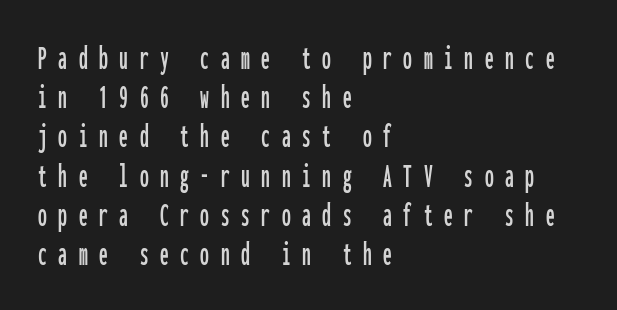
Q: Is the text italic (slanted)? A: No, it is upright.
Q: Is the typeface a serif or a sans-serif typeface? A: Sans-serif.
Q: Is the text underlined? A: No.
Q: How is the paragraph aligned? A: Left-aligned.
Q: Is the spacing between letters normal or unusually wide? A: Unusually wide.
Q: Is the spacing between lines tight, normal or loose? A: Tight.
Q: Width (condensed, normal, or wide)? A: Condensed.
Q: Stroke contrast? A: Low.
Q: x-height? A: Medium.
Q: Monospaced? A: Yes.
